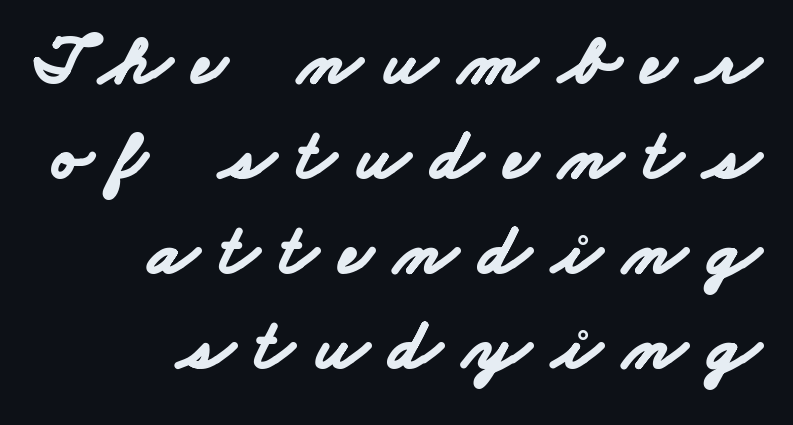
Lines of text with bare space underneath. This sample uses expanded letter spacing, leaving extra air between glyphs. A typesetter would call this proportional, since set widths differ per character. Line endings align vertically; line beginnings do not. Serif or sans? Sans — the stroke terminals are bare.
